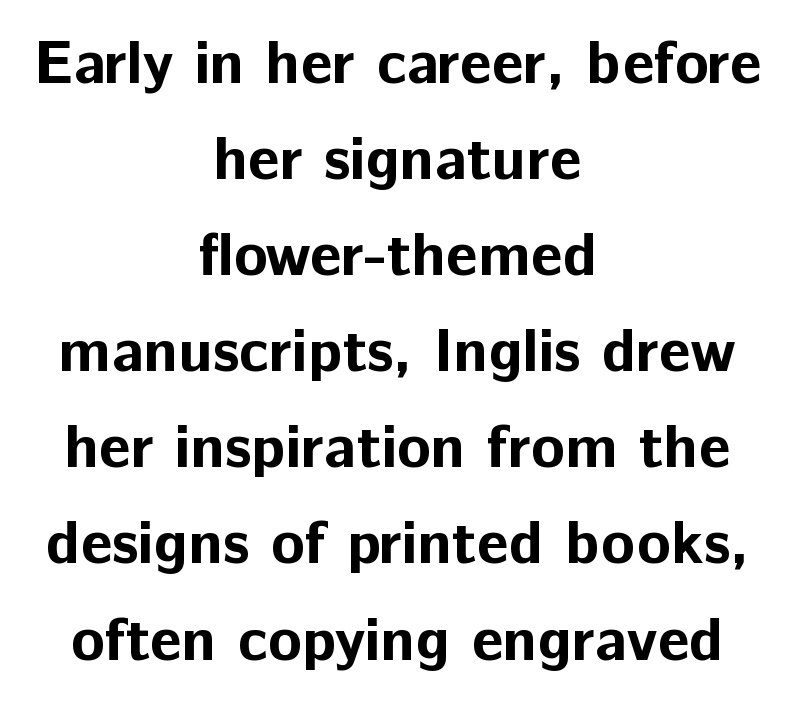
{"serif": "no", "italic": "no", "bold": "yes", "weight": "bold", "width": "normal", "stroke_contrast": "low", "x_height": "medium", "monospaced": "no", "underline": "no", "align": "center", "line_spacing": "normal", "line_spacing_ratio": 1.55, "letter_spacing": "normal", "letter_spacing_em": 0.0, "glyph_px": 62}
